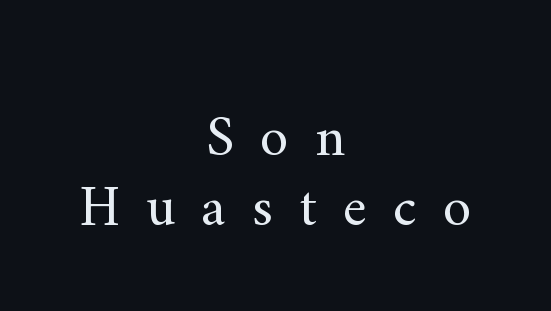
Posture: vertical. Are there feet on the stems? There are — it's a serif. The space beneath each line is pristine and unruled. The letterforms stand isolated, each surrounded by extra space.
